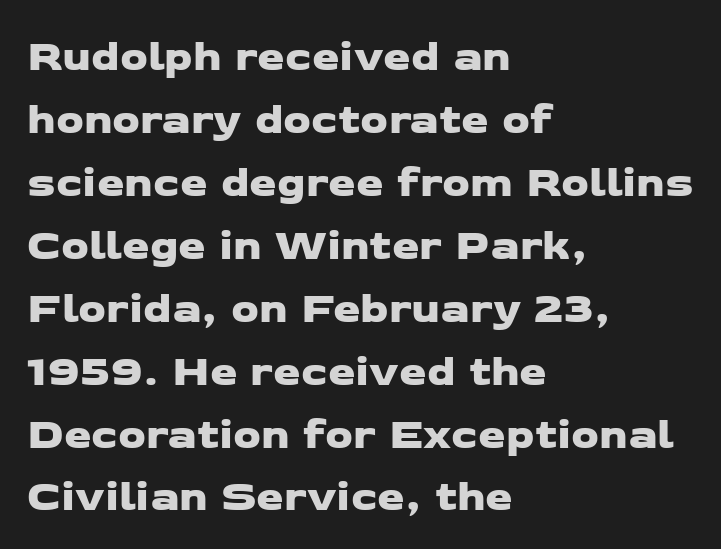
Do the characters align in a grid? No, the font is proportional. The lines are quadded left. A normal amount of white space separates one row of letters from the next. A typesetter would call this zero additional tracking.
